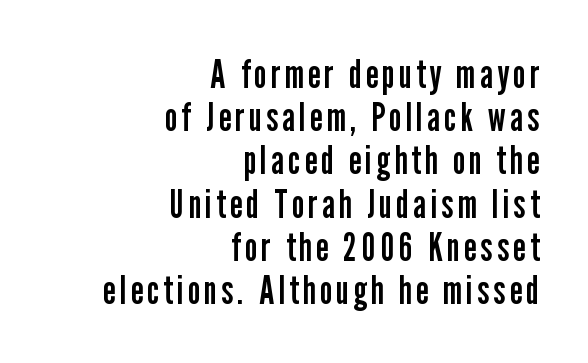
The ragged edge is on the left, which tells us the setting is flush right. Varying glyph widths throughout — classic text-font behaviour. Check under the words: just untouched page. Vertical strokes here are truly vertical. Honestly, the rows look squashed on top of each other. The passage shown is typeset with a sans-serif family.
